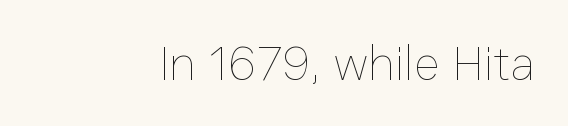
{"italic": "no", "bold": "no", "weight": "thin", "width": "normal", "stroke_contrast": "low", "x_height": "medium", "monospaced": "no", "underline": "no", "align": "right", "letter_spacing": "normal", "letter_spacing_em": 0.0, "glyph_px": 49}
